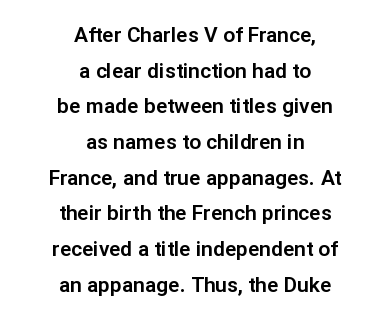
The image shows 21 px text type, upright; set centered, normal line spacing (1.7x), normal letter spacing, not underlined.
